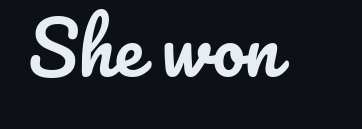
The face used here is proportionally spaced, like ordinary book or web type. Bare-footed words on every line. The letterforms sit shoulder to shoulder at normal distance.
